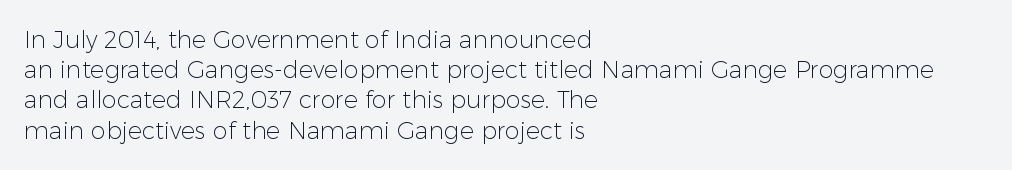
Q: Is the text bold? A: No.
Q: Is the text italic (slanted)? A: No, it is upright.
Q: Is the text underlined? A: No.
Q: How is the paragraph aligned? A: Left-aligned.
Q: Is the spacing between letters normal or unusually wide? A: Normal.
Q: Is the spacing between lines tight, normal or loose? A: Normal.
